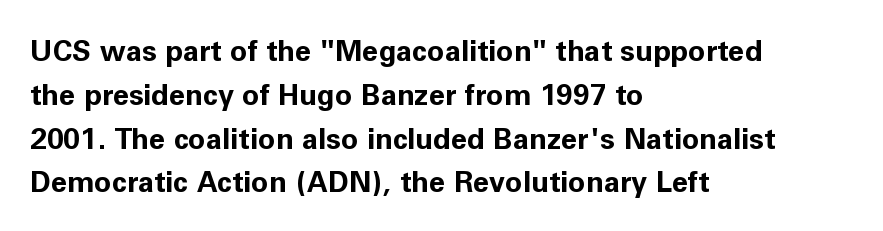
The face used here is a sans, in the tradition of grotesques and geometrics. The compositor pushed each line to the left boundary. A full-strength bold gives these letters their thick strokes. The gap between lines stays unmarked. There is no visible air inserted between adjacent glyphs. The face used here is proportionally spaced, like ordinary book or web type.
